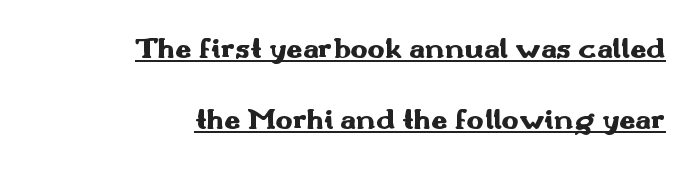
Q: Is the text bold? A: Yes.
Q: Is the text italic (slanted)? A: No, it is upright.
Q: Is the typeface a serif or a sans-serif typeface? A: Sans-serif.
Q: Is the text underlined? A: Yes.
Q: How is the paragraph aligned? A: Right-aligned.
Q: Is the spacing between letters normal or unusually wide? A: Normal.
Q: Is the spacing between lines tight, normal or loose? A: Loose.
Q: Width (condensed, normal, or wide)? A: Wide.
Q: Stroke contrast? A: Medium.
Q: x-height? A: Small.
Q: Monospaced? A: No.
